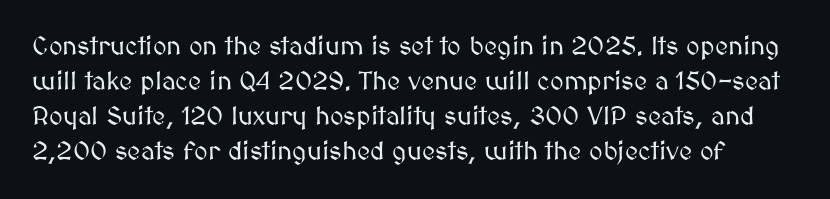
The rendering uses a moderate line-height, typical for paragraphs. The gap between lines stays unmarked. The axis of the letterforms is exactly vertical. Honestly, the letter spacing is just normal — you wouldn't notice it.
